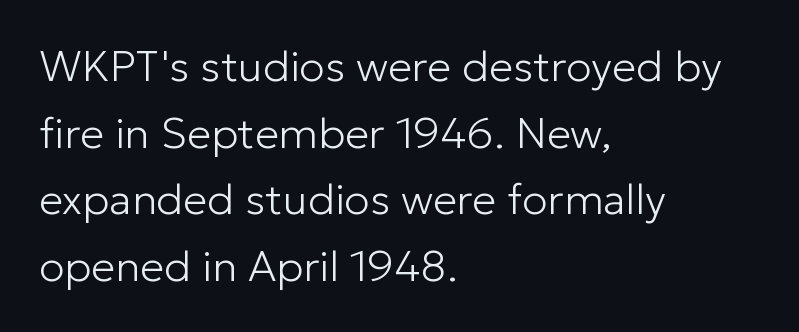
{"serif": "no", "italic": "no", "bold": "no", "weight": "light", "width": "normal", "stroke_contrast": "low", "x_height": "medium", "monospaced": "no", "underline": "no", "align": "left", "line_spacing": "normal", "line_spacing_ratio": 1.55, "letter_spacing": "normal", "letter_spacing_em": 0.0, "glyph_px": 43}
